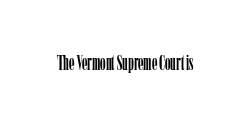
Q: Is the text italic (slanted)? A: No, it is upright.
Q: Is the text underlined? A: No.
Q: Is the spacing between letters normal or unusually wide? A: Normal.
